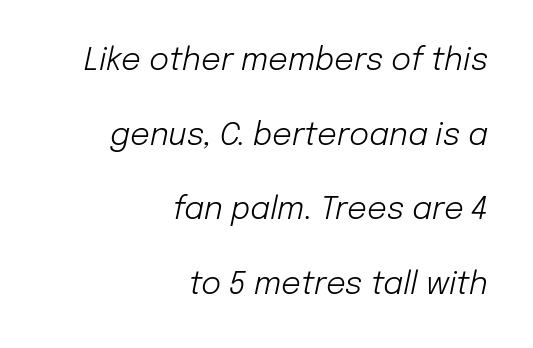
Q: Is the text bold? A: No.
Q: Is the text italic (slanted)? A: Yes, it leans right by about 12 degrees.
Q: Is the text underlined? A: No.
Q: How is the paragraph aligned? A: Right-aligned.
Q: Is the spacing between letters normal or unusually wide? A: Normal.
Q: Is the spacing between lines tight, normal or loose? A: Loose.
Q: Width (condensed, normal, or wide)? A: Normal.
Q: Stroke contrast? A: Low.
Q: x-height? A: Medium.
Q: Monospaced? A: No.
